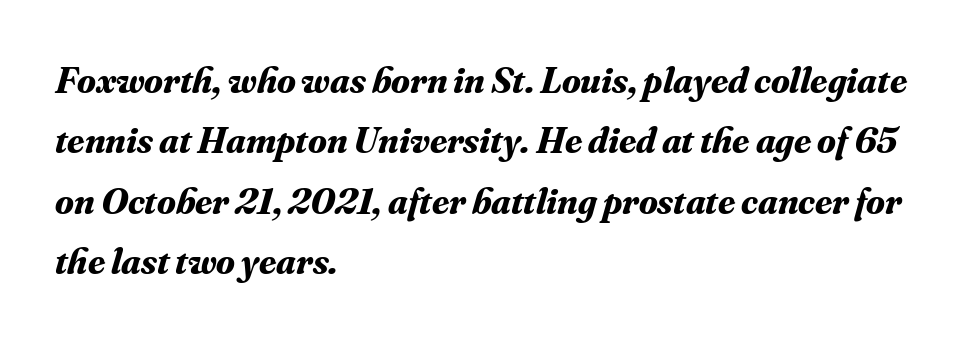
Characters are canted at an angle relative to the baseline's perpendicular. How are the letters spaced? Ordinarily, with no added tracking. These lines are rendered in a variable-pitch font. Descenders are the only things crossing below the line. The typeface chosen for these lines features serifs. Notice how descenders clear the ascenders below comfortably — that's standard leading.
